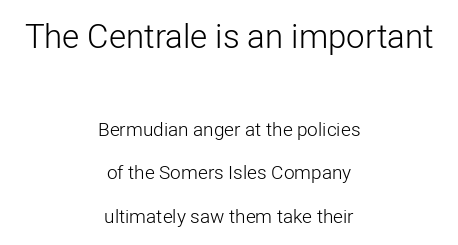
No extra tracking has been applied to these lines. Lines of text with bare space underneath. The composition opens big and finishes small. The lines in this sample share a center point and differ in where they start and stop. A typesetter would call this proportional, since set widths differ per character. One glance says open: line gaps are wider than usual.
